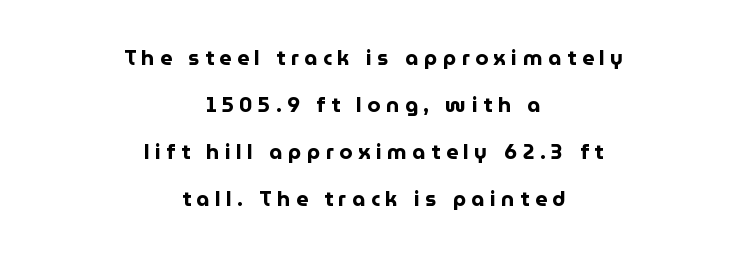
{"italic": "no", "bold": "yes", "underline": "no", "align": "center", "line_spacing": "loose", "line_spacing_ratio": 2.24, "letter_spacing": "wide", "letter_spacing_em": 0.26, "glyph_px": 21}
